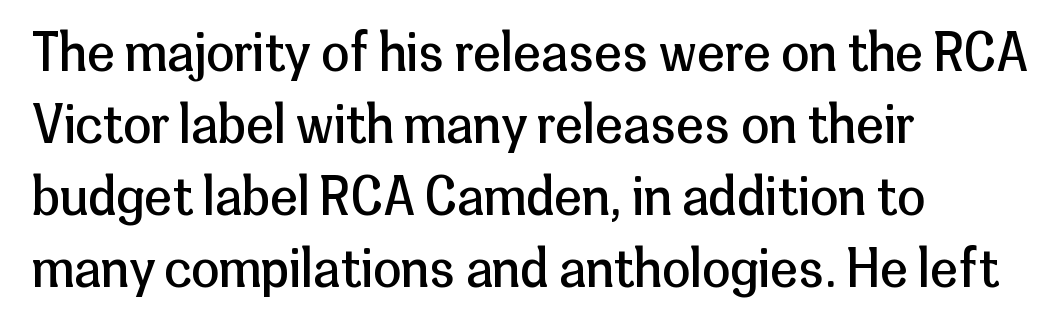
{"serif": "no", "italic": "no", "bold": "no", "weight": "regular", "width": "normal", "stroke_contrast": "low", "x_height": "medium", "monospaced": "no", "underline": "no", "align": "left", "line_spacing": "normal", "line_spacing_ratio": 1.41, "letter_spacing": "normal", "letter_spacing_em": 0.0, "glyph_px": 51}
